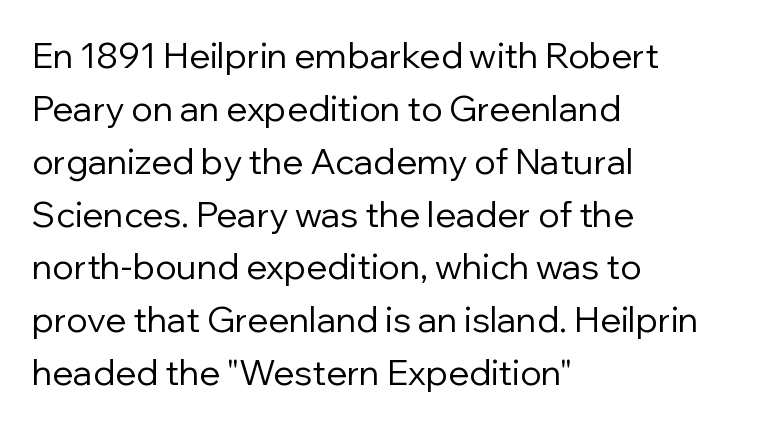
Q: Is the text bold? A: No.
Q: Is the text italic (slanted)? A: No, it is upright.
Q: Is the typeface a serif or a sans-serif typeface? A: Sans-serif.
Q: Is the text underlined? A: No.
Q: How is the paragraph aligned? A: Left-aligned.
Q: Is the spacing between letters normal or unusually wide? A: Normal.
Q: Is the spacing between lines tight, normal or loose? A: Normal.
Q: Width (condensed, normal, or wide)? A: Normal.
Q: Stroke contrast? A: Low.
Q: x-height? A: Medium.
Q: Monospaced? A: No.
